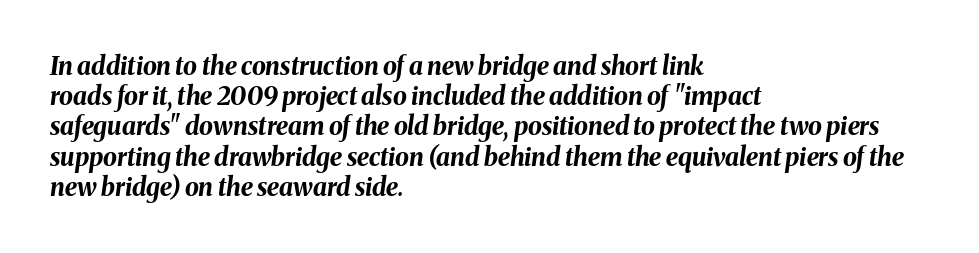
A typesetter would call this zero additional tracking. Strong, thick strokes mark this as bold type. The ragged edge is on the right, which tells us the setting is flush left. The typography opts for an oblique posture over an upright one. The space directly below the letters is spotless.
